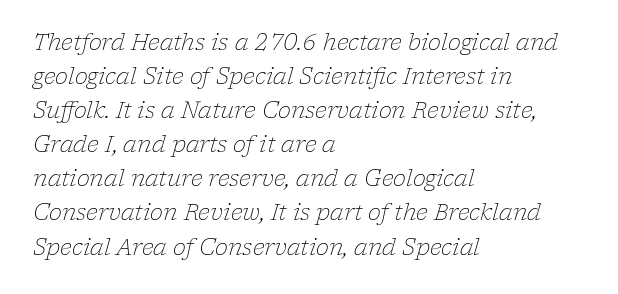
Q: Is the text bold? A: No.
Q: Is the text italic (slanted)? A: Yes, it leans right by about 17 degrees.
Q: Is the text underlined? A: No.
Q: How is the paragraph aligned? A: Left-aligned.
Q: Is the spacing between letters normal or unusually wide? A: Normal.
Q: Is the spacing between lines tight, normal or loose? A: Normal.
